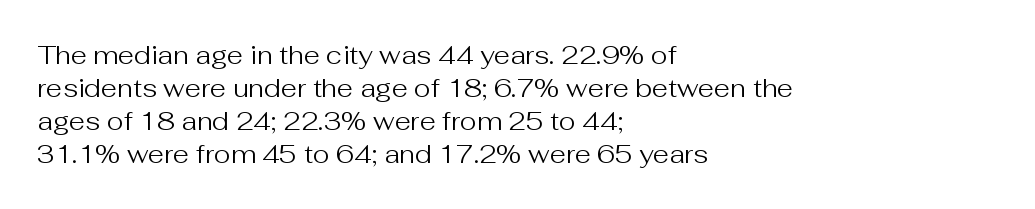
{"italic": "no", "bold": "no", "underline": "no", "align": "left", "line_spacing": "normal", "line_spacing_ratio": 1.27, "letter_spacing": "normal", "letter_spacing_em": 0.0, "glyph_px": 26}
